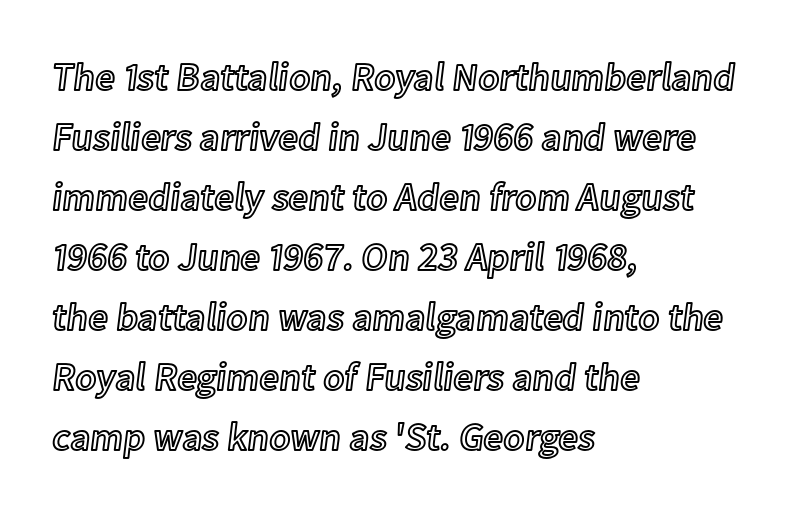
The horizontal fit of the characters is conventional and even. Descenders are the only things crossing below the line. The letters advance in unequal steps, a hallmark of proportional type.
